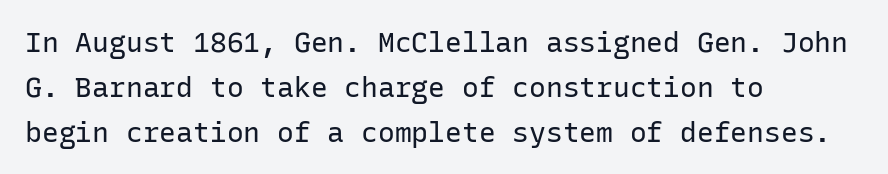
The image shows 28 px regular-weight sans-serif type, upright, monospaced; set left-aligned, normal line spacing (1.6x), normal letter spacing, not underlined; low stroke contrast and a medium x-height.
